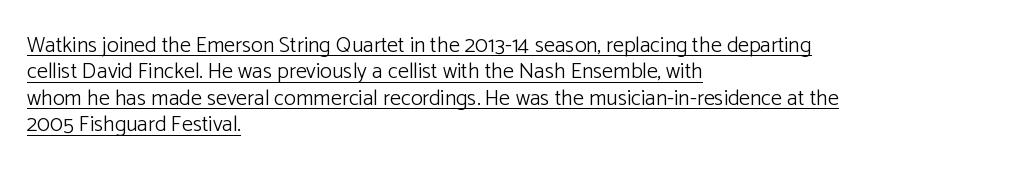
{"italic": "no", "bold": "no", "underline": "yes", "align": "left", "line_spacing_ratio": 1.2, "letter_spacing": "normal", "letter_spacing_em": 0.0, "glyph_px": 22}
